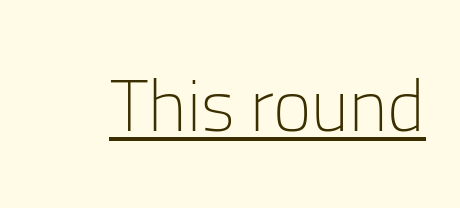
The image shows 73 px light sans-serif type, upright; set normal letter spacing, underlined; low stroke contrast and a medium x-height.
